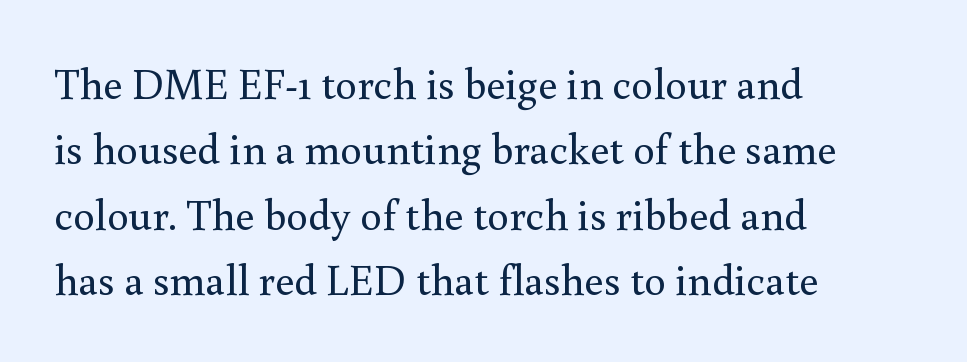
The image shows 43 px regular-weight serif type, upright; set left-aligned, normal line spacing (1.52x), normal letter spacing, not underlined; a small x-height.
